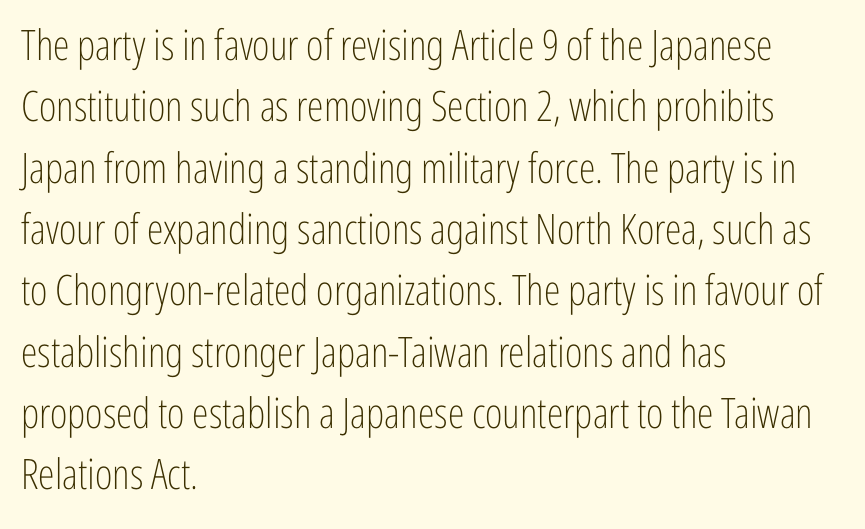
The image shows 42 px light, condensed sans-serif type, upright; set left-aligned, normal line spacing (1.46x), normal letter spacing, not underlined; low stroke contrast and a medium x-height.
